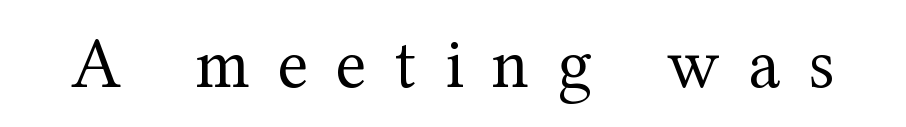
{"serif": "yes", "italic": "no", "bold": "no", "weight": "regular", "width": "normal", "stroke_contrast": "medium", "x_height": "medium", "monospaced": "no", "underline": "no", "letter_spacing": "wide", "letter_spacing_em": 0.4, "glyph_px": 71}
